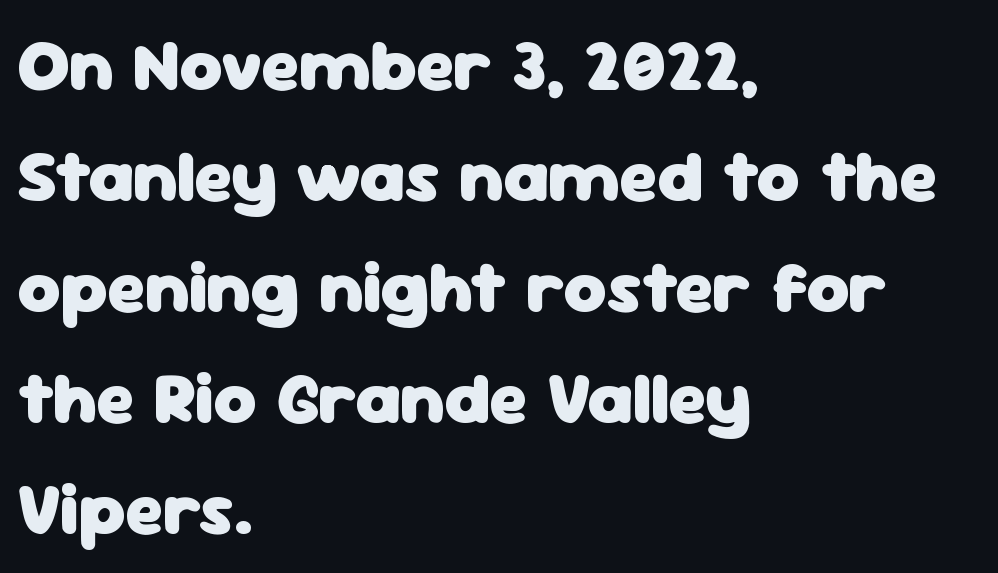
The image shows 73 px heavy sans-serif type, upright; set left-aligned, normal line spacing (1.52x), normal letter spacing, not underlined; low stroke contrast and a medium x-height.
